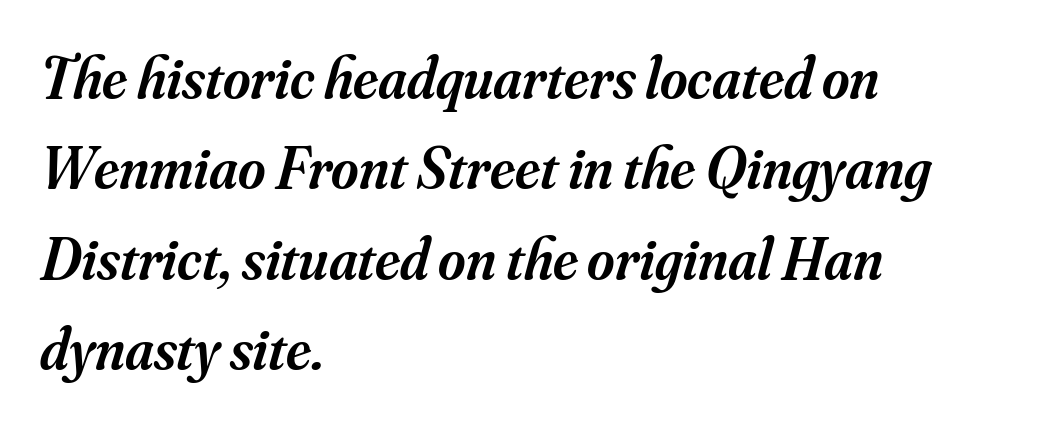
Q: Is the text bold? A: Semi-bold.
Q: Is the text italic (slanted)? A: Yes, it leans right by about 16 degrees.
Q: Is the typeface a serif or a sans-serif typeface? A: Serif.
Q: Is the text underlined? A: No.
Q: How is the paragraph aligned? A: Left-aligned.
Q: Is the spacing between letters normal or unusually wide? A: Normal.
Q: Is the spacing between lines tight, normal or loose? A: Normal.
Q: Width (condensed, normal, or wide)? A: Normal.
Q: Stroke contrast? A: Medium.
Q: x-height? A: Small.
Q: Monospaced? A: No.
